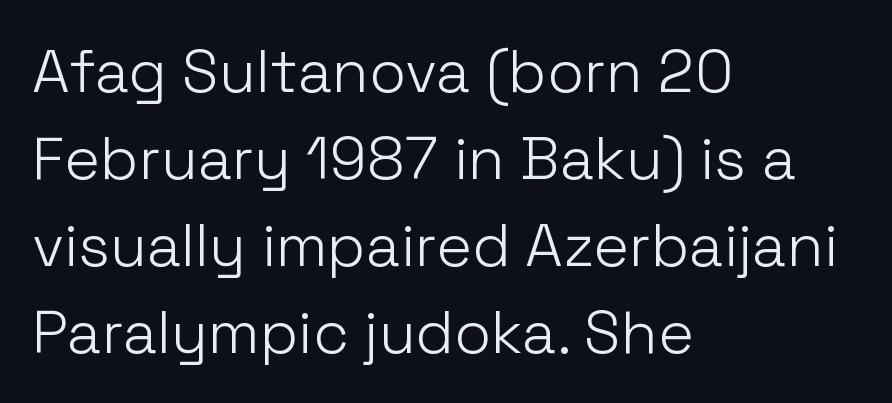
Observe the absence of serifs on each vertical stroke in this sample. Spacing verdict: proportional, widths tailored to each character. The typesetting does not lean heavy: it is not bold. The type sits square on the baseline with zero lean.
